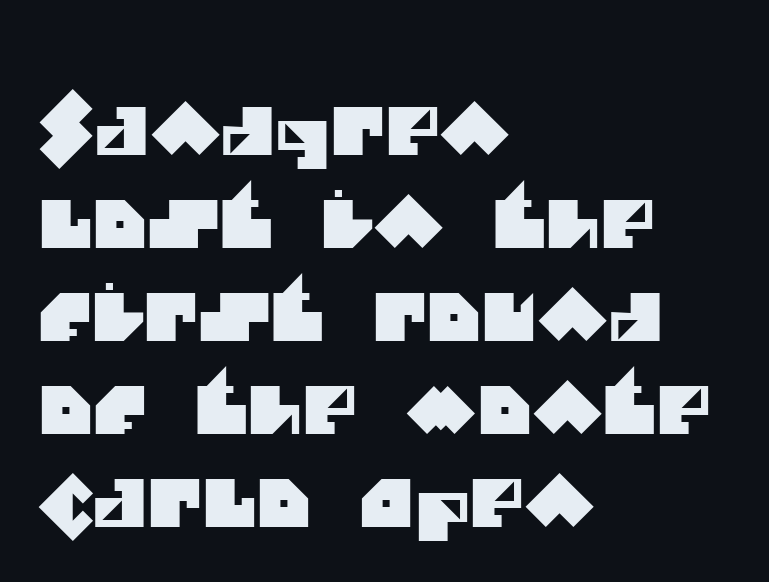
{"serif": "no", "width": "normal", "stroke_contrast": "medium", "x_height": "large", "monospaced": "no", "underline": "no", "align": "left", "line_spacing": "normal", "line_spacing_ratio": 1.41, "letter_spacing": "normal", "letter_spacing_em": 0.0, "glyph_px": 66}
